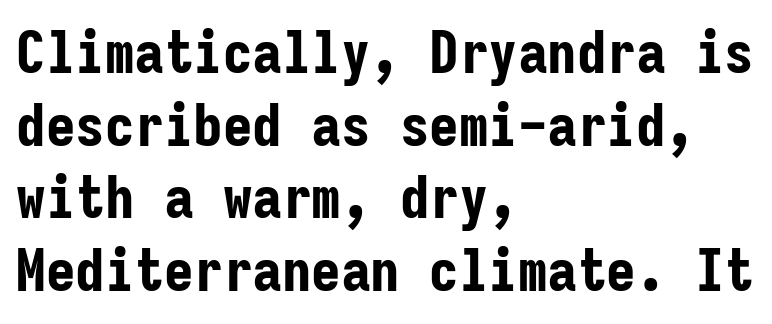
Monospaced: the letters line up in strict vertical columns. Where is the straight margin? On the left. Tracking here is standard; glyphs follow each other at the usual distance. Vertical strokes here are truly vertical. Has an underline been added? It has not.
